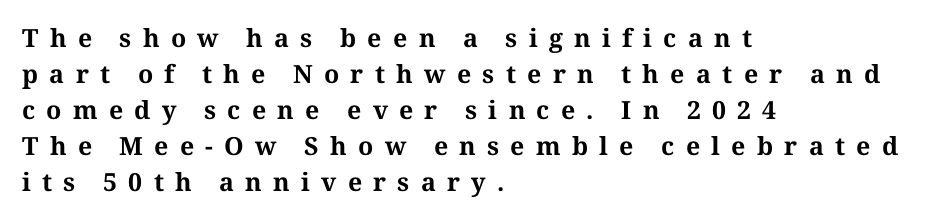
Q: Is the text bold? A: Yes.
Q: Is the text italic (slanted)? A: No, it is upright.
Q: Is the text underlined? A: No.
Q: How is the paragraph aligned? A: Left-aligned.
Q: Is the spacing between letters normal or unusually wide? A: Unusually wide.
Q: Is the spacing between lines tight, normal or loose? A: Normal.
